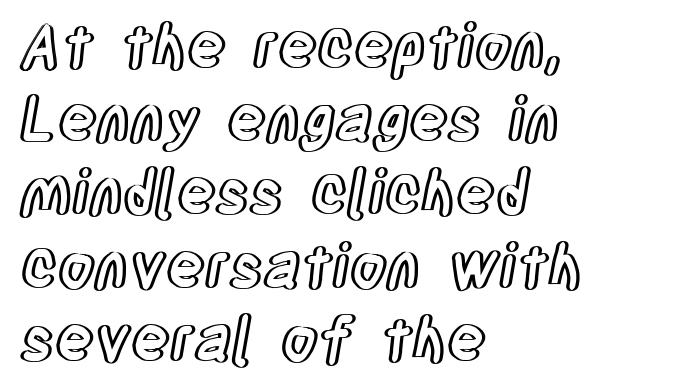
Q: Is the text italic (slanted)? A: Yes.
Q: Is the text underlined? A: No.
Q: How is the paragraph aligned? A: Left-aligned.
Q: Is the spacing between letters normal or unusually wide? A: Normal.
Q: Width (condensed, normal, or wide)? A: Condensed.
Q: x-height? A: Large.
Q: Monospaced? A: No.
